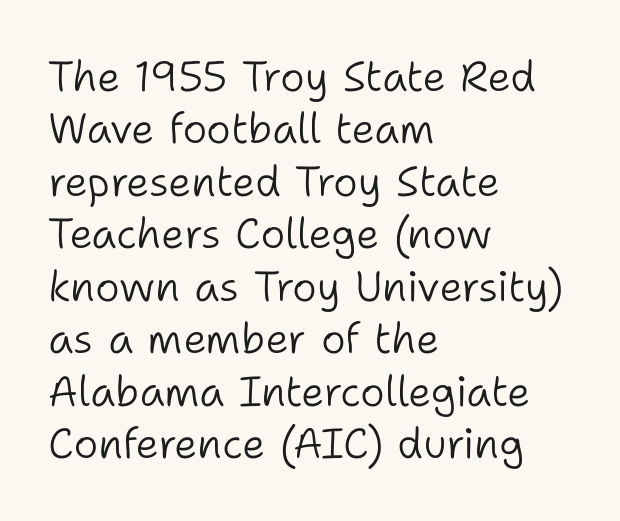
Look at the tracking — it's just the regular setting, nothing added. Each stroke keeps to a modest, everyday thickness or less. The baseline area is clear. A typesetter would call this proportional, since set widths differ per character. The vertical gap from one line to the next is medium. The rendering shows plain stroke endings on the letterforms — a sans-serif design.
